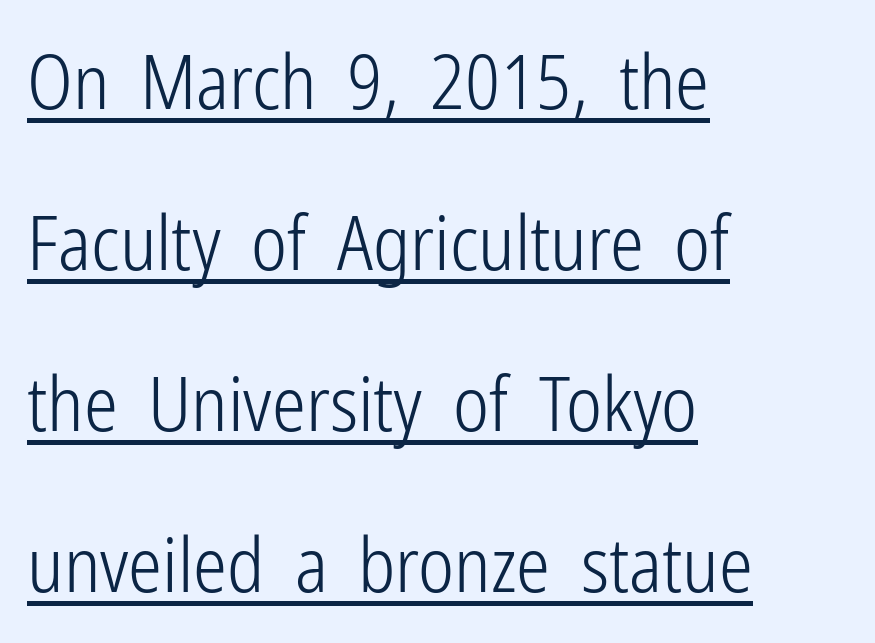
{"serif": "no", "italic": "no", "bold": "no", "weight": "light", "width": "condensed", "stroke_contrast": "low", "x_height": "medium", "monospaced": "no", "underline": "yes", "align": "left", "line_spacing": "loose", "line_spacing_ratio": 2.12, "letter_spacing": "normal", "letter_spacing_em": 0.0, "glyph_px": 76}
